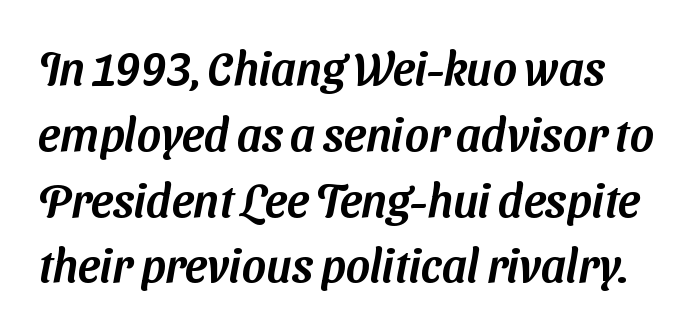
The tracking reads as untouched default to a designer's eye. The string is rendered with underlining switched off. The passage shown is typeset with a sans-serif family. A typesetter would call this proportional, since set widths differ per character. The rows are spaced the way most documents space them.
